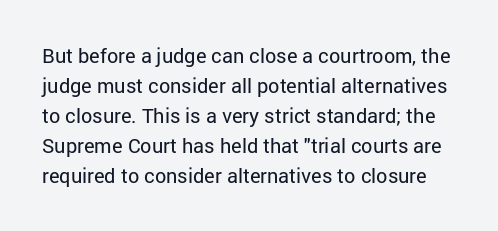
The image shows 20 px text type, upright; set normal line spacing (1.5x), normal letter spacing, not underlined.
